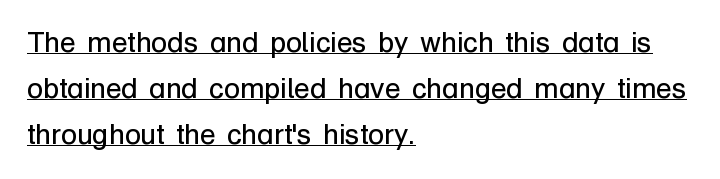
Q: Is the text bold? A: No.
Q: Is the text italic (slanted)? A: No, it is upright.
Q: Is the typeface a serif or a sans-serif typeface? A: Sans-serif.
Q: Is the text underlined? A: Yes.
Q: How is the paragraph aligned? A: Left-aligned.
Q: Is the spacing between letters normal or unusually wide? A: Normal.
Q: Is the spacing between lines tight, normal or loose? A: Normal.
Q: Width (condensed, normal, or wide)? A: Normal.
Q: Stroke contrast? A: Low.
Q: x-height? A: Medium.
Q: Monospaced? A: No.
